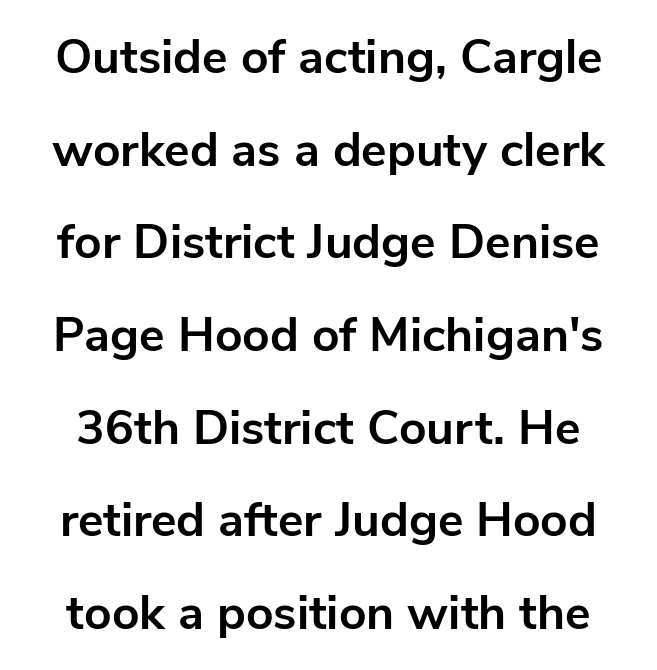
{"serif": "no", "italic": "no", "bold": "yes", "weight": "bold", "width": "normal", "stroke_contrast": "low", "x_height": "medium", "monospaced": "no", "underline": "no", "line_spacing": "loose", "line_spacing_ratio": 1.93, "letter_spacing": "normal", "letter_spacing_em": 0.0, "glyph_px": 48}
